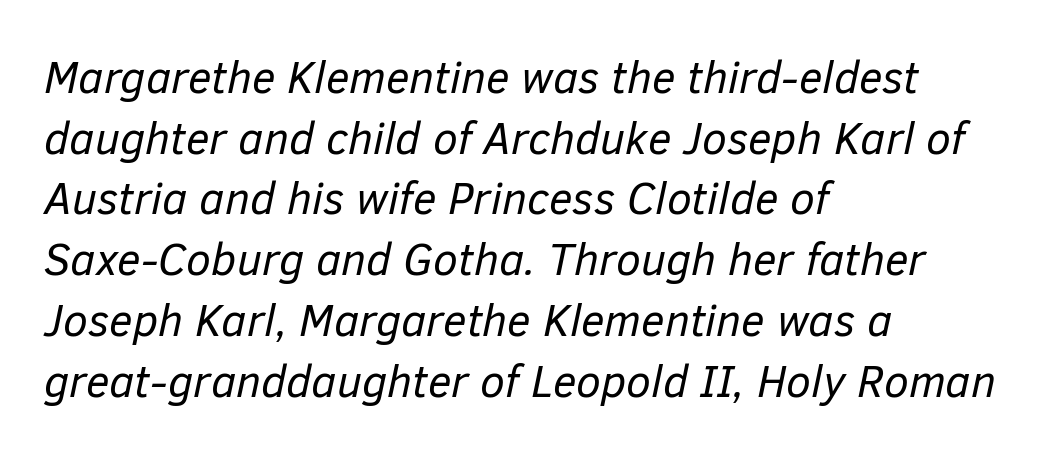
{"italic": "yes", "lean": "right", "slant_degrees": 12, "bold": "no", "weight": "regular", "width": "normal", "stroke_contrast": "low", "x_height": "medium", "monospaced": "no", "underline": "no", "align": "left", "line_spacing": "normal", "line_spacing_ratio": 1.35, "letter_spacing": "normal", "letter_spacing_em": 0.0, "glyph_px": 45}
